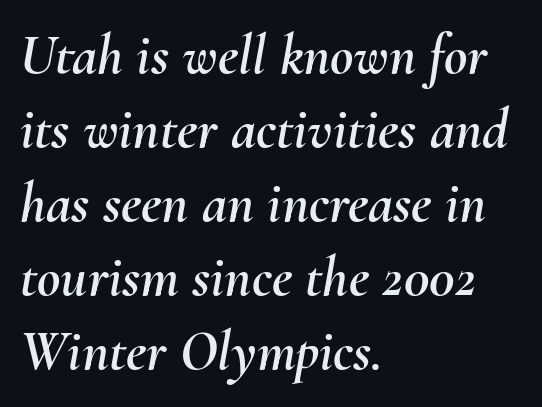
Q: Is the text italic (slanted)? A: Yes, it leans right by about 10 degrees.
Q: Is the text underlined? A: No.
Q: How is the paragraph aligned? A: Left-aligned.
Q: Is the spacing between letters normal or unusually wide? A: Normal.
Q: Is the spacing between lines tight, normal or loose? A: Normal.
Q: Width (condensed, normal, or wide)? A: Normal.
Q: Stroke contrast? A: Medium.
Q: x-height? A: Small.
Q: Monospaced? A: No.
